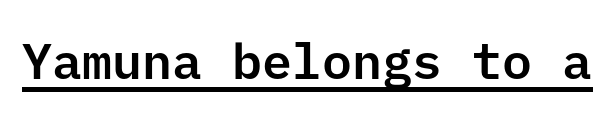
The image shows 50 px sans-serif type, upright; set normal letter spacing, underlined; low stroke contrast and a medium x-height.
